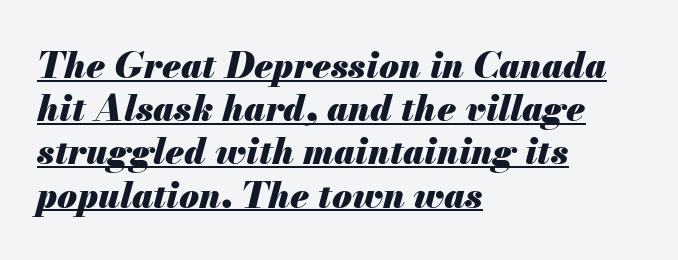
{"italic": "yes", "lean": "right", "slant_degrees": 13, "bold": "yes", "weight": "heavy", "width": "normal", "stroke_contrast": "medium", "x_height": "small", "monospaced": "no", "underline": "yes", "align": "left", "line_spacing_ratio": 1.2, "letter_spacing": "normal", "letter_spacing_em": 0.0, "glyph_px": 36}
